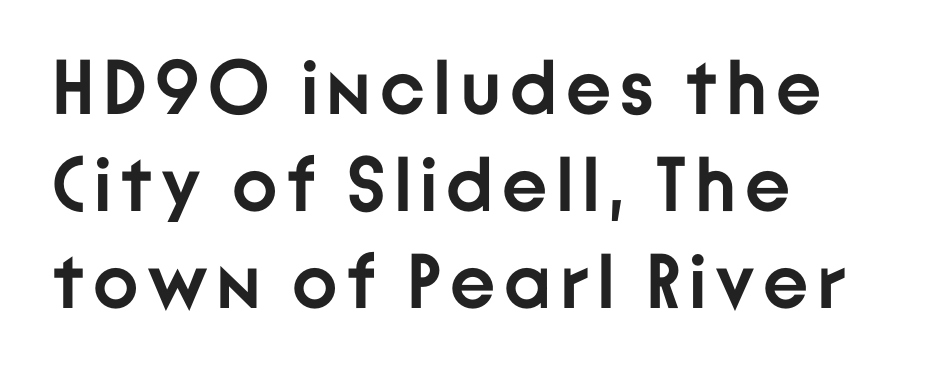
Q: Is the text bold? A: Yes.
Q: Is the text italic (slanted)? A: No, it is upright.
Q: Is the typeface a serif or a sans-serif typeface? A: Sans-serif.
Q: Is the text underlined? A: No.
Q: How is the paragraph aligned? A: Left-aligned.
Q: Is the spacing between lines tight, normal or loose? A: Normal.
Q: Width (condensed, normal, or wide)? A: Normal.
Q: Stroke contrast? A: Low.
Q: x-height? A: Medium.
Q: Monospaced? A: No.
